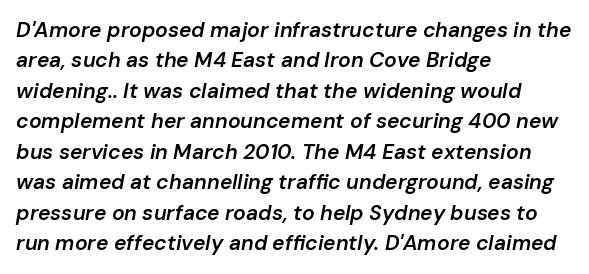
The letters are semibold — heavier than regular but short of a full bold. Tracking here is standard; glyphs follow each other at the usual distance. The passage is arranged the way most books set body copy — flush left. Descenders are the only things crossing below the line.
